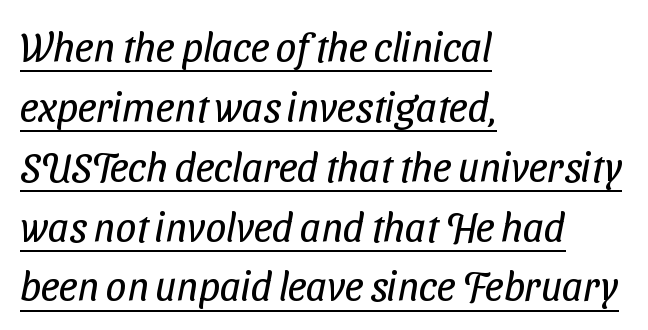
The image shows 41 px regular-weight, condensed sans-serif type; set left-aligned, normal line spacing (1.46x), normal letter spacing, underlined; low stroke contrast and a medium x-height.
